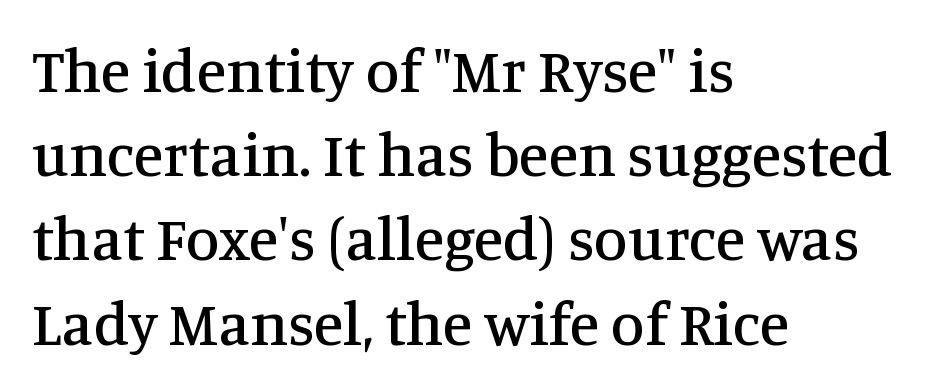
The image shows 61 px serif type, upright; set left-aligned, normal line spacing (1.38x), normal letter spacing, not underlined; medium stroke contrast and a large x-height.
